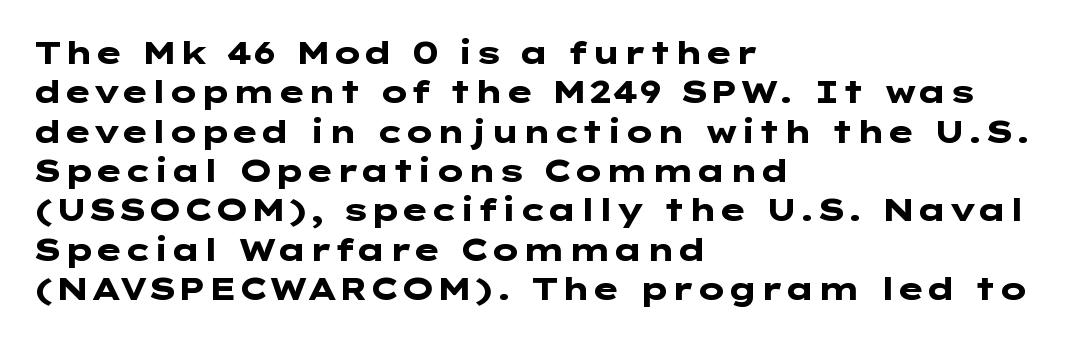
Horizontal bands of white between lines are of average thickness. Look at the tracking — it's just the regular setting, nothing added. Plenty of ink on the page — the face is bold. The font family rendered here belongs to the sans-serif group. Designer's note — italics off, roman on.
